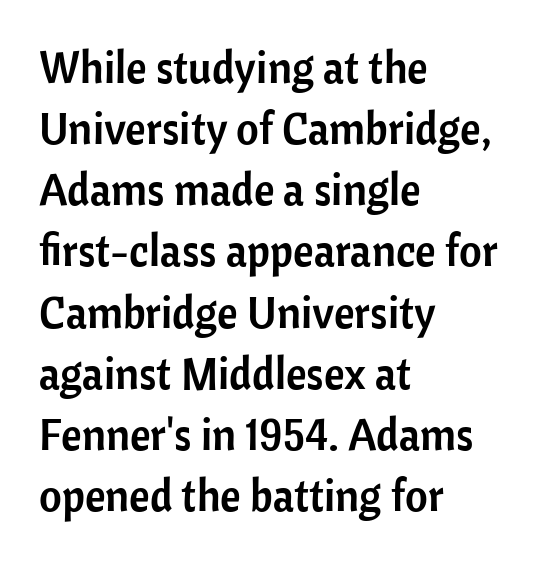
The glyphs in this specimen are sans serif. Bare-footed words on every line. Posture: upright roman. Does the copy run flush right? No — it runs flush left.
